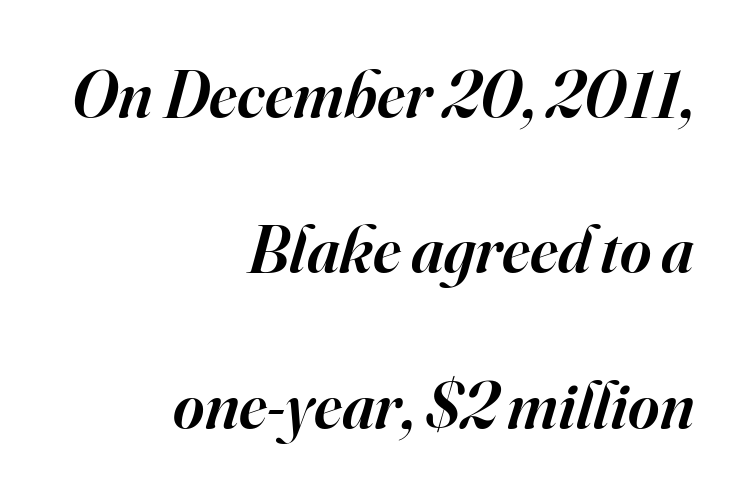
The image shows 67 px semibold serif type, italic (leaning right); set right-aligned, loose line spacing (2.32x), normal letter spacing, not underlined; high stroke contrast and a small x-height.
